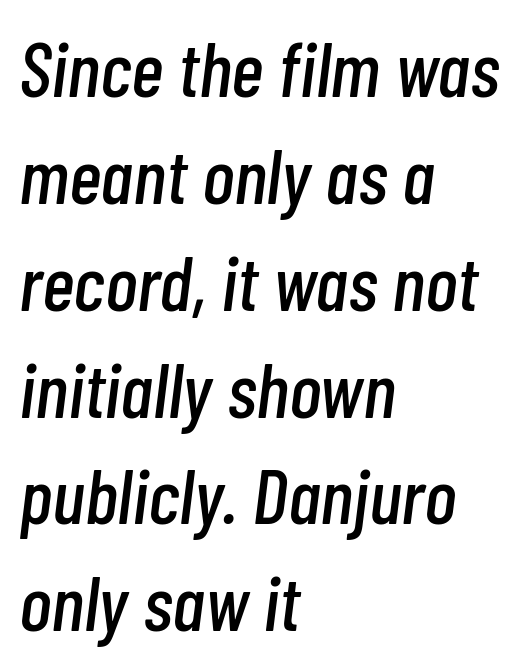
Q: Is the text italic (slanted)? A: Yes, it leans right by about 7 degrees.
Q: Is the text underlined? A: No.
Q: How is the paragraph aligned? A: Left-aligned.
Q: Is the spacing between letters normal or unusually wide? A: Normal.
Q: Is the spacing between lines tight, normal or loose? A: Normal.
Q: Width (condensed, normal, or wide)? A: Condensed.
Q: Stroke contrast? A: Low.
Q: x-height? A: Medium.
Q: Monospaced? A: No.
